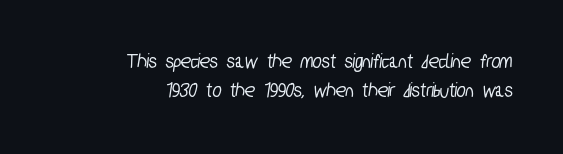
{"underline": "no", "align": "right", "line_spacing": "normal", "line_spacing_ratio": 1.4, "letter_spacing": "normal", "letter_spacing_em": 0.0, "glyph_px": 21}
